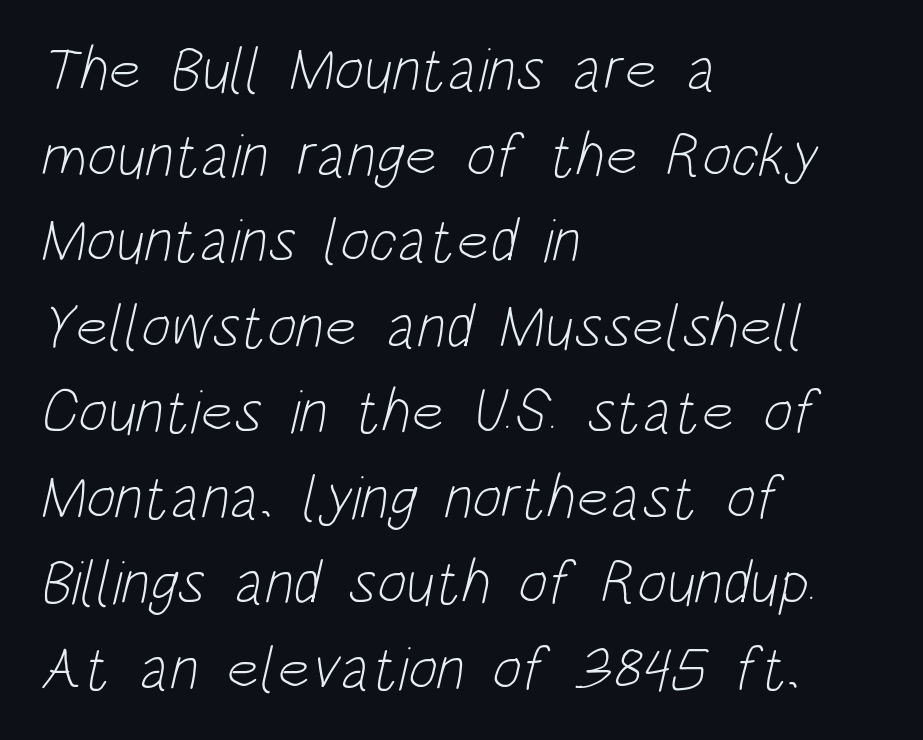
The letters advance in unequal steps, a hallmark of proportional type. Decoration check: the copy has no underline. The designer left line spacing at the default. Is the letter spacing exaggerated? No — it looks like the ordinary default. Casual observation: everything's shoved over to the left.
